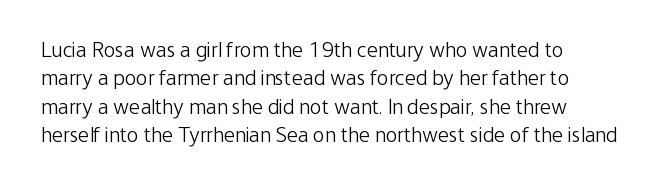
Rule under the text: the space is simply empty. Honestly, the letter spacing is just normal — you wouldn't notice it. The font's upright variant was chosen for this text. The strokes are not fattened; the text isn't bold. Layout note: lines flush left. The designer left line spacing at the default.
